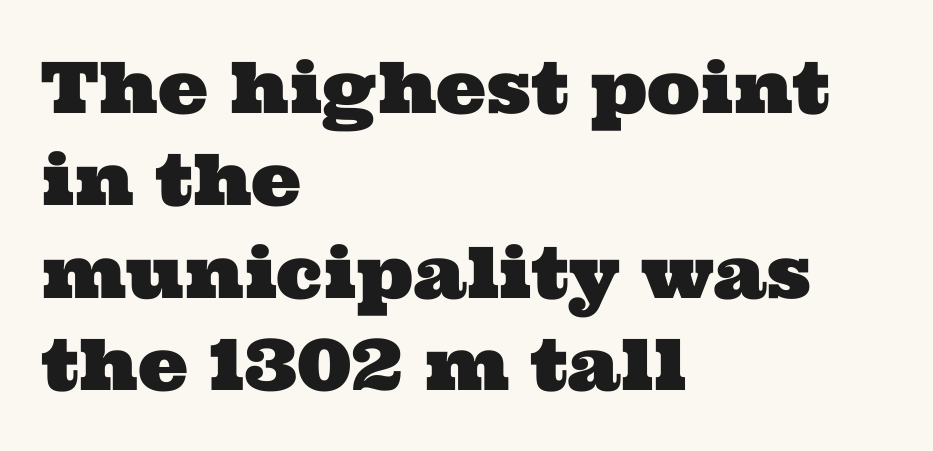
{"serif": "yes", "width": "wide", "stroke_contrast": "medium", "x_height": "medium", "monospaced": "no", "underline": "no", "align": "left", "line_spacing": "normal", "line_spacing_ratio": 1.3, "letter_spacing": "normal", "letter_spacing_em": 0.0, "glyph_px": 71}
